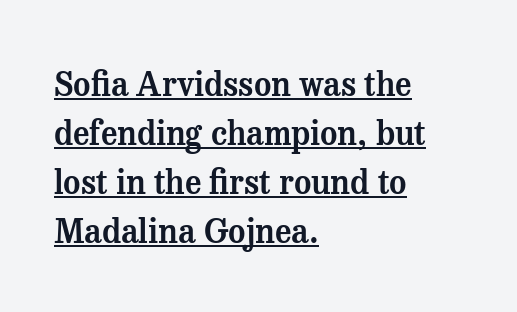
Q: Is the text italic (slanted)? A: No, it is upright.
Q: Is the typeface a serif or a sans-serif typeface? A: Serif.
Q: Is the text underlined? A: Yes.
Q: How is the paragraph aligned? A: Left-aligned.
Q: Is the spacing between letters normal or unusually wide? A: Normal.
Q: Is the spacing between lines tight, normal or loose? A: Normal.
Q: Width (condensed, normal, or wide)? A: Normal.
Q: Stroke contrast? A: Medium.
Q: x-height? A: Medium.
Q: Monospaced? A: No.
